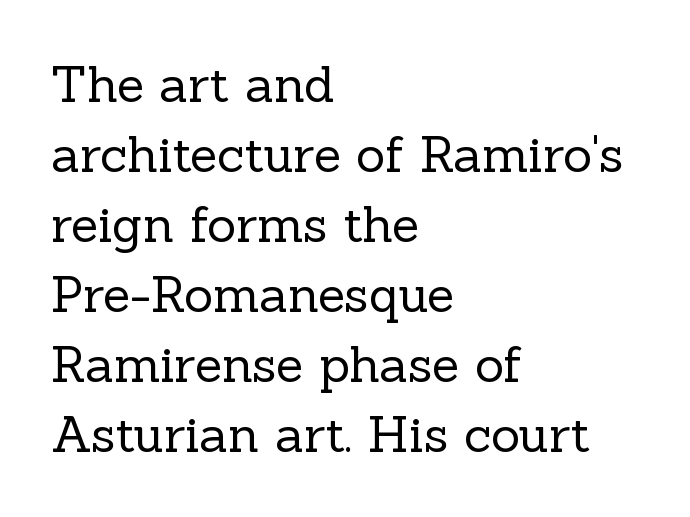
The image shows 50 px regular-weight serif type, upright; set left-aligned, normal line spacing (1.4x), normal letter spacing, not underlined; a medium x-height.
